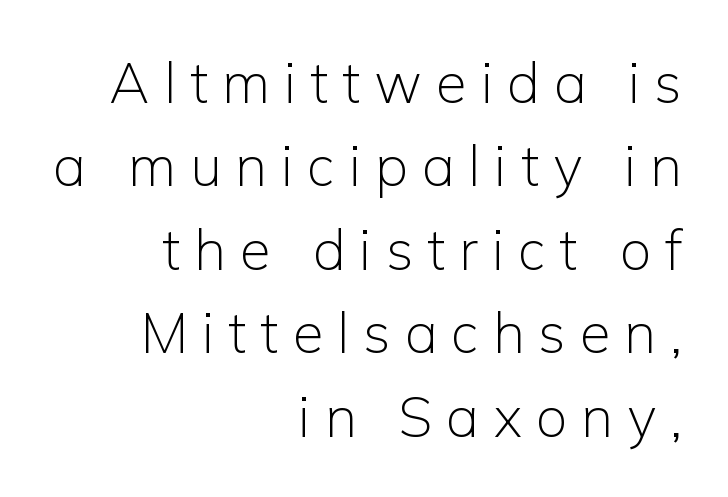
{"serif": "no", "italic": "no", "bold": "no", "weight": "light", "width": "normal", "stroke_contrast": "low", "x_height": "medium", "monospaced": "no", "underline": "no", "align": "right", "line_spacing": "normal", "line_spacing_ratio": 1.49, "letter_spacing": "wide", "letter_spacing_em": 0.25, "glyph_px": 56}
